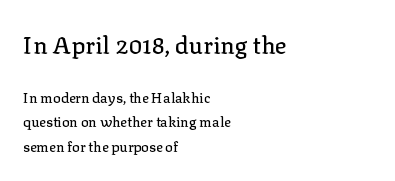
{"italic": "no", "underline": "no", "align": "left", "line_spacing_ratio": 1.77, "letter_spacing": "normal", "letter_spacing_em": 0.0, "larger_block": "first", "size_ratio": 1.71, "glyph_px": 24}
